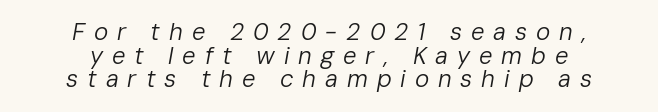
It's the slanting kind of type. The typesetter chose a symmetrical, centered arrangement here. A typesetter would call this heavily tracked-out type. Regarding leading, the lines here are crowded together. Any mark beneath the type? The region is blank. Bold? No — there's no thickening of the strokes.
